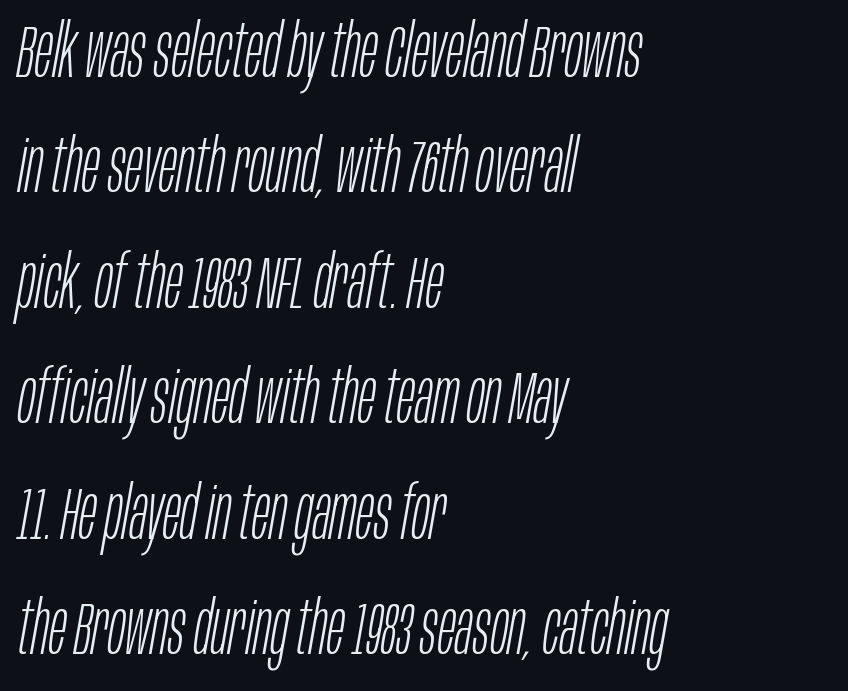
Q: Is the text bold? A: No.
Q: Is the text italic (slanted)? A: Yes, it leans right by about 10 degrees.
Q: Is the text underlined? A: No.
Q: How is the paragraph aligned? A: Left-aligned.
Q: Is the spacing between letters normal or unusually wide? A: Normal.
Q: Is the spacing between lines tight, normal or loose? A: Normal.
Q: Width (condensed, normal, or wide)? A: Condensed.
Q: Stroke contrast? A: Low.
Q: x-height? A: Large.
Q: Monospaced? A: No.
